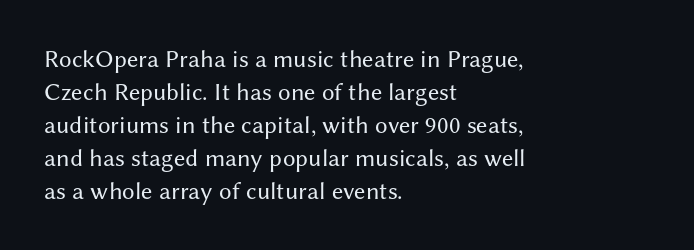
{"italic": "no", "bold": "no", "underline": "no", "align": "left", "line_spacing": "normal", "line_spacing_ratio": 1.32, "letter_spacing": "normal", "letter_spacing_em": 0.0, "glyph_px": 25}
